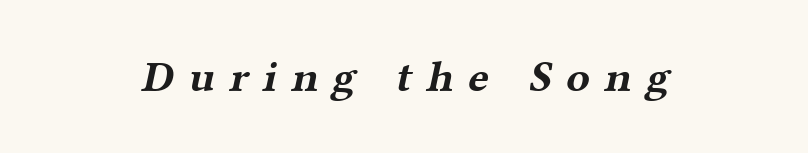
Q: Is the text bold? A: Yes.
Q: Is the typeface a serif or a sans-serif typeface? A: Serif.
Q: Is the text underlined? A: No.
Q: How is the paragraph aligned? A: Centered.
Q: Is the spacing between letters normal or unusually wide? A: Unusually wide.
Q: Width (condensed, normal, or wide)? A: Wide.
Q: Stroke contrast? A: Medium.
Q: x-height? A: Medium.
Q: Monospaced? A: No.
